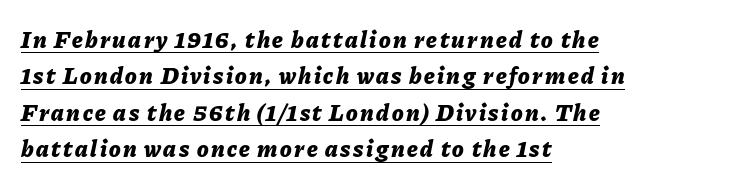
The image shows 24 px bold type, italic (leaning right); set left-aligned, normal line spacing (1.52x), underlined.
